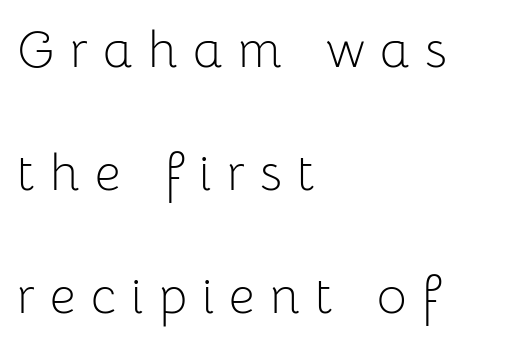
The image shows 51 px light sans-serif type, upright; set left-aligned, loose line spacing (2.41x), unusually wide letter spacing (+0.3 em), not underlined; low stroke contrast and a medium x-height.
